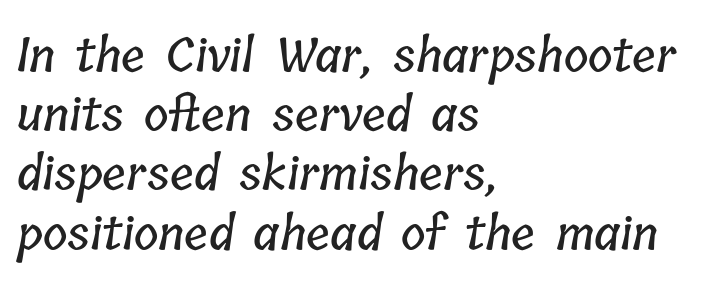
The image shows 47 px condensed type; set left-aligned, normal line spacing (1.26x), normal letter spacing, not underlined; low stroke contrast and a medium x-height.
